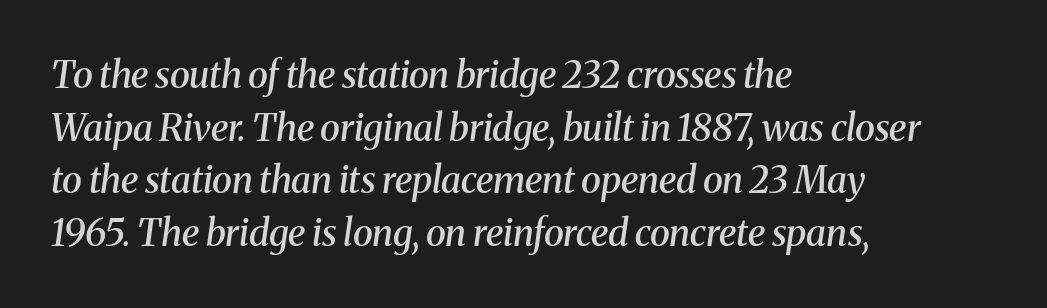
Q: Is the text bold? A: Semi-bold.
Q: Is the text italic (slanted)? A: Yes, it leans right by about 8 degrees.
Q: Is the typeface a serif or a sans-serif typeface? A: Serif.
Q: Is the text underlined? A: No.
Q: How is the paragraph aligned? A: Left-aligned.
Q: Is the spacing between letters normal or unusually wide? A: Normal.
Q: Is the spacing between lines tight, normal or loose? A: Normal.
Q: Width (condensed, normal, or wide)? A: Normal.
Q: Stroke contrast? A: Medium.
Q: x-height? A: Medium.
Q: Monospaced? A: No.
